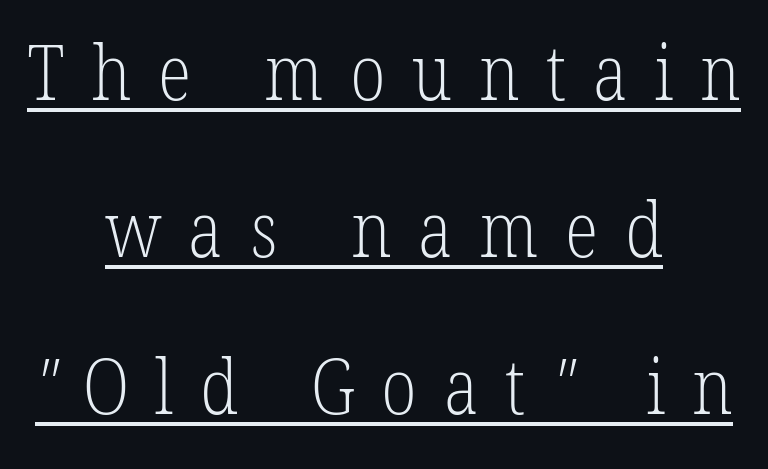
Notice the wide empty band between every row — that's loose leading. If you folded the block vertically in half, each line would mirror itself in length. Each letter keeps its own natural width here, so spacing adapts to shape. The face used here is rendered with a markedly widened letterfit. The strokes are not fattened; the text isn't bold. The passage shown is typeset with a serif family.
